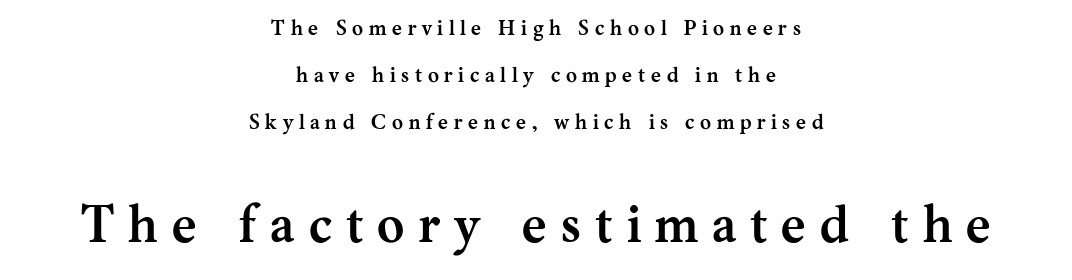
The image shows 52 px semibold serif type, upright; set centered, loose line spacing (2.25x), unusually wide letter spacing (+0.27 em), not underlined; the second (bottom) block is 2.48x larger; medium stroke contrast and a medium x-height.
